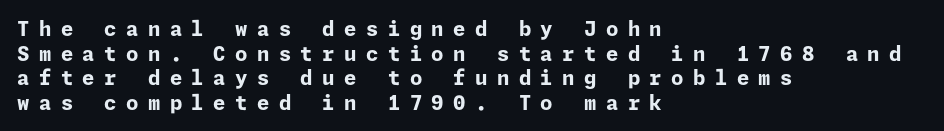
{"italic": "no", "bold": "yes", "underline": "no", "align": "left", "line_spacing_ratio": 1.23, "letter_spacing": "wide", "letter_spacing_em": 0.47, "glyph_px": 20}
